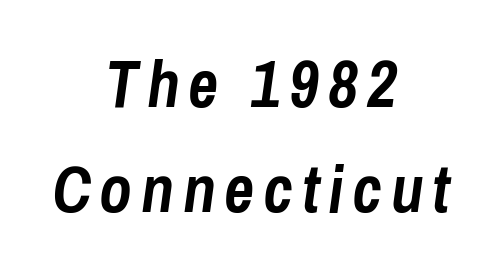
{"italic": "yes", "lean": "right", "slant_degrees": 8, "bold": "yes", "weight": "semibold", "width": "condensed", "stroke_contrast": "low", "x_height": "medium", "monospaced": "no", "underline": "no", "align": "center", "line_spacing": "normal", "line_spacing_ratio": 1.59, "glyph_px": 66}
